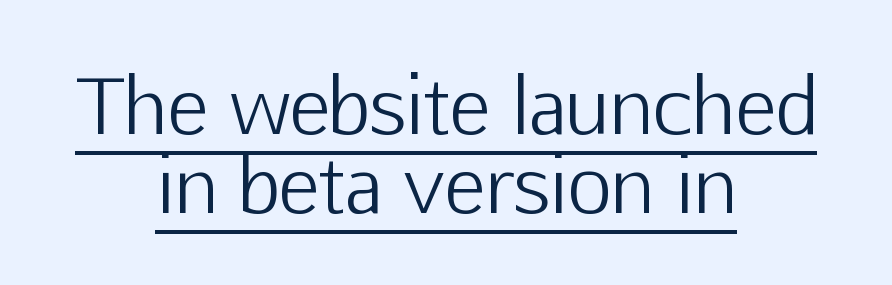
Q: Is the text bold? A: No.
Q: Is the text italic (slanted)? A: No, it is upright.
Q: Is the typeface a serif or a sans-serif typeface? A: Sans-serif.
Q: Is the text underlined? A: Yes.
Q: How is the paragraph aligned? A: Centered.
Q: Is the spacing between letters normal or unusually wide? A: Normal.
Q: Is the spacing between lines tight, normal or loose? A: Tight.
Q: Width (condensed, normal, or wide)? A: Normal.
Q: Stroke contrast? A: Low.
Q: x-height? A: Medium.
Q: Monospaced? A: No.
